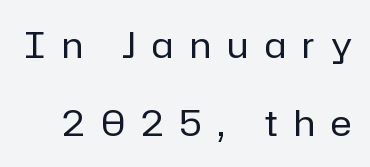
The rendering uses natural spacing where letterforms have individual widths. Whoever set this chose breathing room over compactness in the vertical rhythm. No italicization has been applied; the sample stays upright. What stands out about the letter spacing? Its width — letters are far apart. The type family on display is of the sans-serif kind. Lines of text with bare space underneath.
